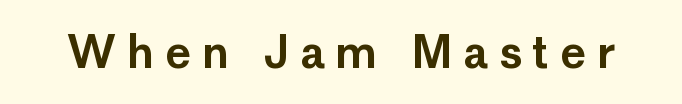
A typesetter would call this proportional, since set widths differ per character. Is there any slant? The stems are plumb. Has an underline been added? It has not. Substantial extra tracking has been applied to these lines. Serifs: no, the terminals of the letterforms are clean.
